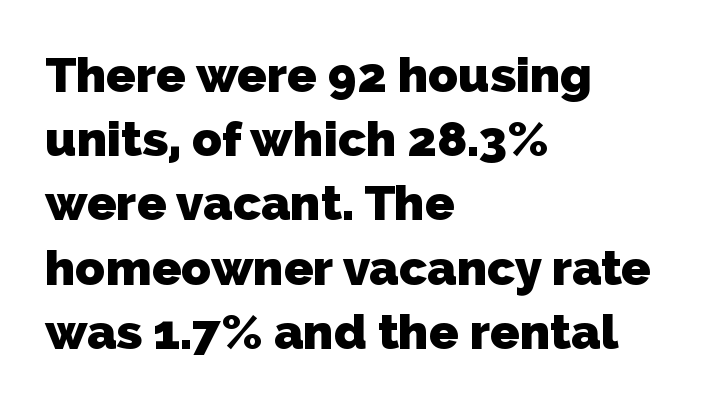
Caption: multi-line text, flush left, ragged right. The glyphs are unaccompanied by any horizontal stroke below them. These lines carry a lot of weight — the face is fully bold. The rendering uses natural spacing where letterforms have individual widths. The designer left line spacing at the default. Tracking value appears to be zero — textbook default spacing.
